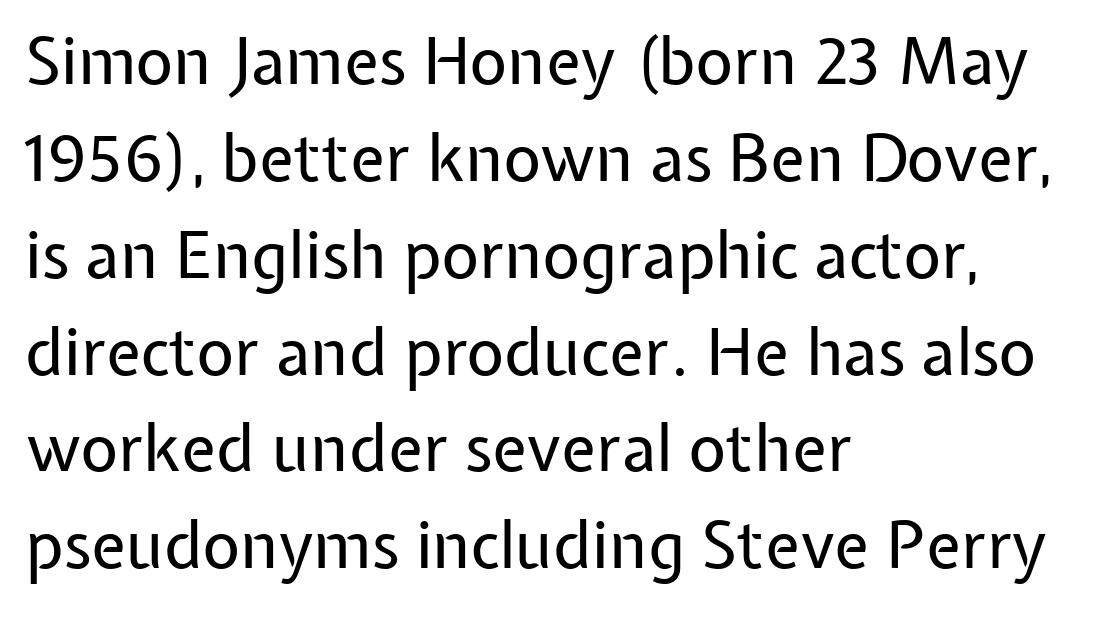
{"serif": "no", "italic": "no", "bold": "no", "weight": "regular", "width": "normal", "stroke_contrast": "low", "x_height": "medium", "monospaced": "no", "underline": "no", "align": "left", "line_spacing": "normal", "line_spacing_ratio": 1.49, "letter_spacing": "normal", "letter_spacing_em": 0.0, "glyph_px": 65}
